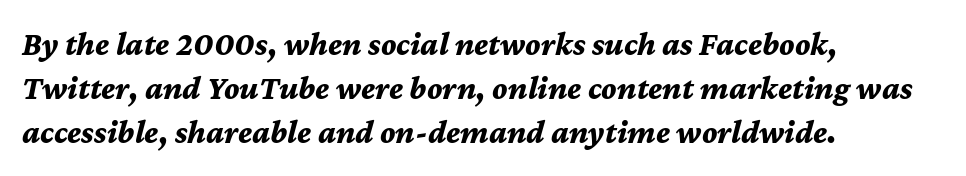
Q: Is the text bold? A: Yes.
Q: Is the text italic (slanted)? A: Yes, it leans right by about 12 degrees.
Q: Is the text underlined? A: No.
Q: How is the paragraph aligned? A: Left-aligned.
Q: Is the spacing between letters normal or unusually wide? A: Normal.
Q: Is the spacing between lines tight, normal or loose? A: Normal.
Q: Width (condensed, normal, or wide)? A: Normal.
Q: Stroke contrast? A: Medium.
Q: x-height? A: Medium.
Q: Monospaced? A: No.
